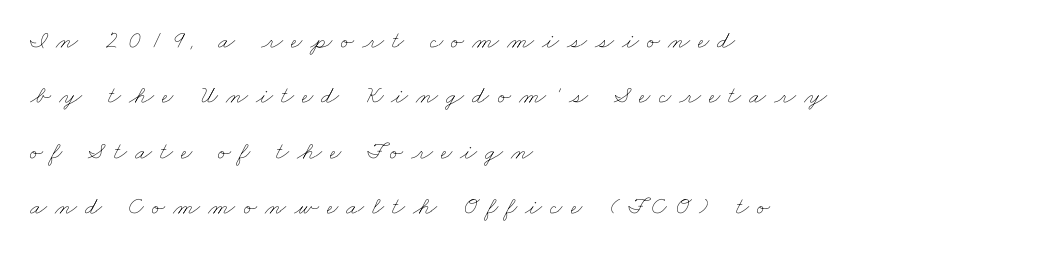
{"bold": "no", "underline": "no", "align": "left", "line_spacing": "loose", "line_spacing_ratio": 2.22, "letter_spacing": "wide", "letter_spacing_em": 0.32, "glyph_px": 25}
